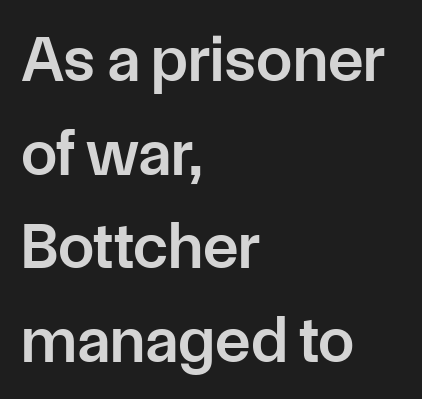
The image shows 65 px semibold sans-serif type, upright; set left-aligned, normal line spacing (1.44x), normal letter spacing, not underlined; low stroke contrast and a medium x-height.
